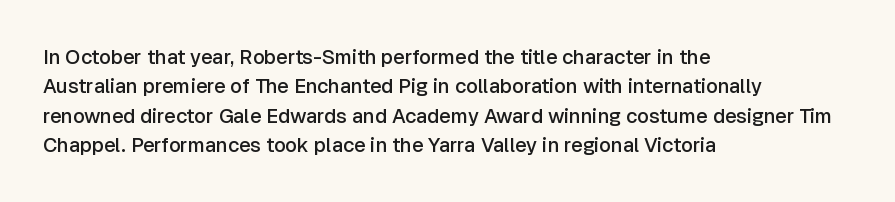
The image shows 20 px text type, upright; set left-aligned, normal line spacing (1.47x), normal letter spacing, not underlined.
